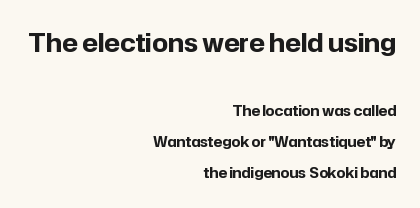
The image shows 25 px bold type, upright; set right-aligned, loose line spacing (2.23x), normal letter spacing, not underlined; the first (top) block is 1.79x larger.
